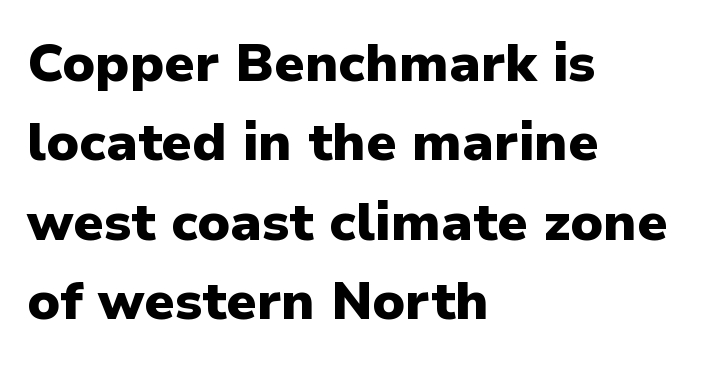
{"serif": "no", "italic": "no", "bold": "yes", "weight": "heavy", "width": "normal", "stroke_contrast": "low", "x_height": "medium", "monospaced": "no", "underline": "no", "align": "left", "line_spacing": "normal", "line_spacing_ratio": 1.5, "letter_spacing": "normal", "letter_spacing_em": 0.0, "glyph_px": 53}
